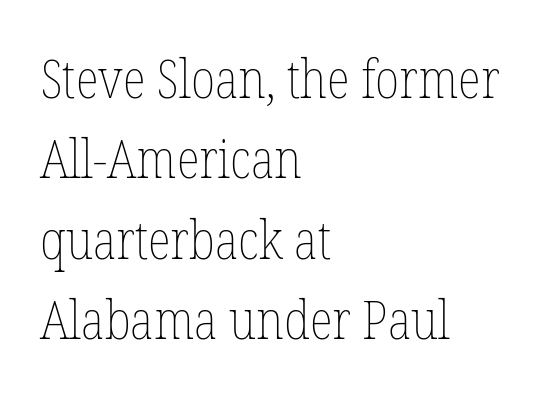
{"italic": "no", "bold": "no", "weight": "thin", "width": "condensed", "stroke_contrast": "low", "x_height": "medium", "monospaced": "no", "underline": "no", "align": "left", "line_spacing": "normal", "line_spacing_ratio": 1.49, "letter_spacing": "normal", "letter_spacing_em": 0.0, "glyph_px": 54}
